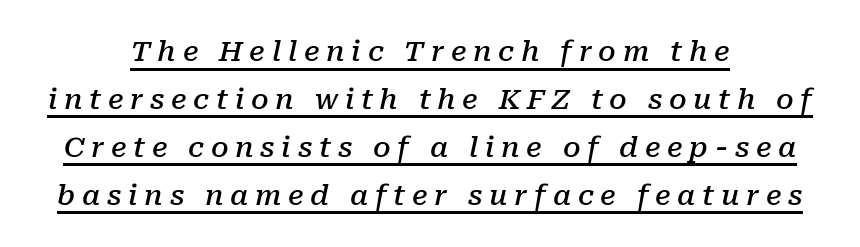
{"serif": "yes", "italic": "yes", "lean": "right", "slant_degrees": 10, "bold": "semi", "weight": "semibold", "width": "normal", "stroke_contrast": "low", "x_height": "medium", "monospaced": "no", "underline": "yes", "align": "center", "line_spacing_ratio": 1.71, "letter_spacing": "wide", "letter_spacing_em": 0.24, "glyph_px": 28}
